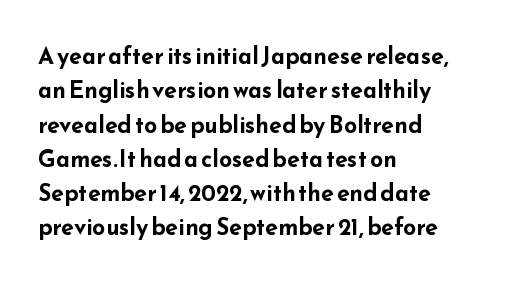
Q: Is the text bold? A: Yes.
Q: Is the text italic (slanted)? A: No, it is upright.
Q: Is the text underlined? A: No.
Q: How is the paragraph aligned? A: Left-aligned.
Q: Is the spacing between letters normal or unusually wide? A: Normal.
Q: Is the spacing between lines tight, normal or loose? A: Normal.
